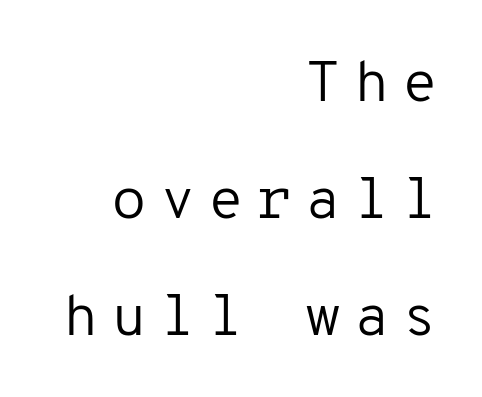
Loosely led — the rows are spread out. Designer's note — italics off, roman on. Between one letter and the next there's a generous, obvious gap. Examine the stroke ends and you'll find no serifs.
